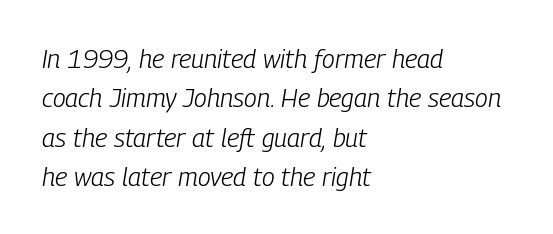
{"italic": "yes", "lean": "right", "slant_degrees": 9, "bold": "no", "underline": "no", "align": "left", "line_spacing": "normal", "line_spacing_ratio": 1.51, "letter_spacing": "normal", "letter_spacing_em": 0.0, "glyph_px": 26}
